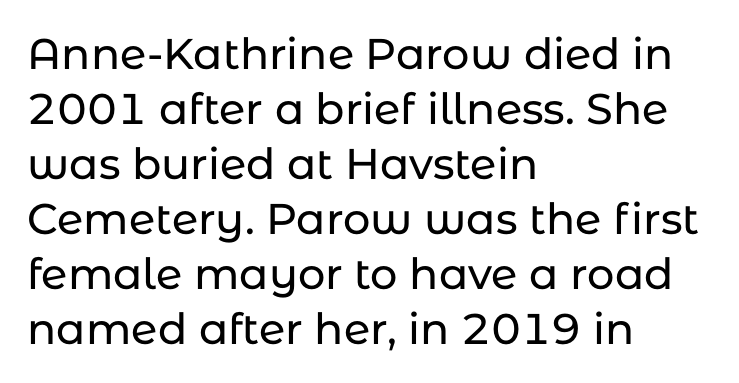
{"serif": "no", "italic": "no", "width": "normal", "stroke_contrast": "low", "x_height": "medium", "monospaced": "no", "underline": "no", "align": "left", "line_spacing": "normal", "line_spacing_ratio": 1.28, "letter_spacing": "normal", "letter_spacing_em": 0.0, "glyph_px": 43}
